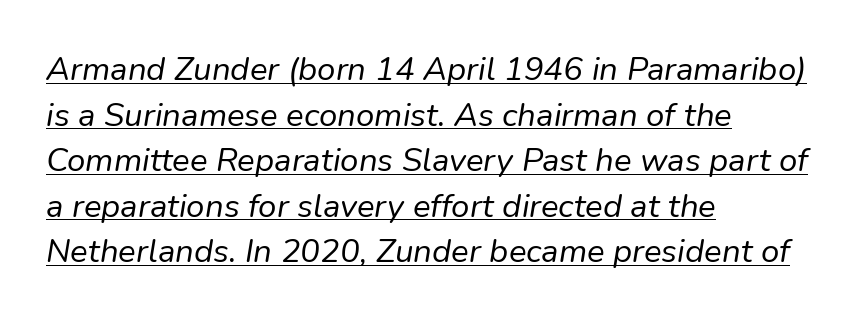
Q: Is the text bold? A: No.
Q: Is the text italic (slanted)? A: Yes, it leans right by about 9 degrees.
Q: Is the text underlined? A: Yes.
Q: How is the paragraph aligned? A: Left-aligned.
Q: Is the spacing between letters normal or unusually wide? A: Normal.
Q: Is the spacing between lines tight, normal or loose? A: Normal.
Q: Width (condensed, normal, or wide)? A: Normal.
Q: Stroke contrast? A: Low.
Q: x-height? A: Medium.
Q: Monospaced? A: No.
